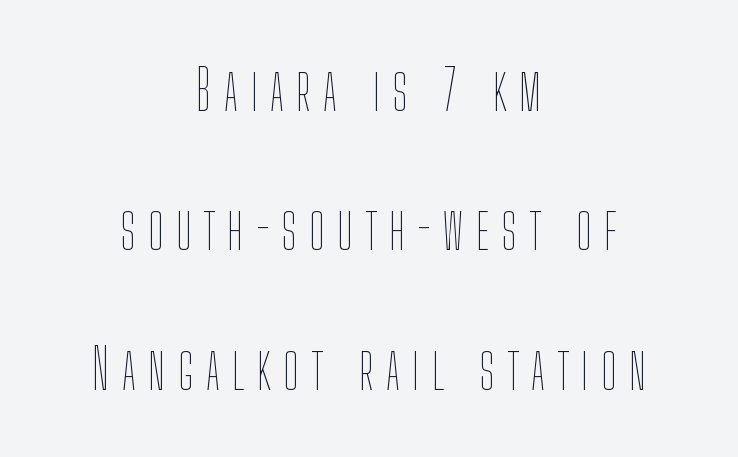
These lines are rendered in a variable-pitch font. The cut favours lightness, reaching ordinary text weight at its darkest. The lettering stays uniformly vertical, giving the passage a roman look. A typesetter would call this leading open, well beyond the default. The setting favours the middle, as headings and verse often do.
